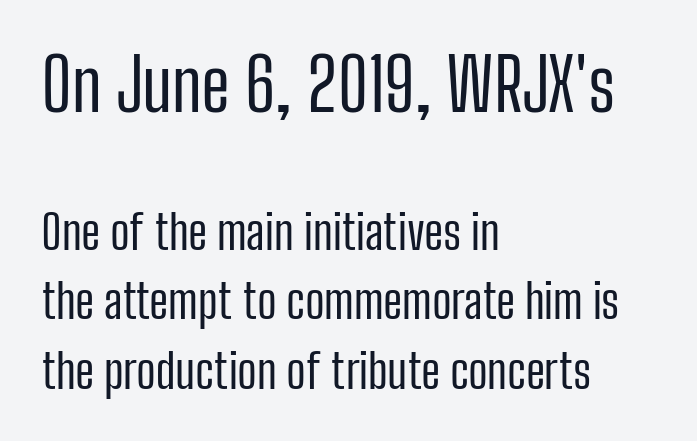
The image shows 72 px regular-weight, condensed sans-serif type, upright; set left-aligned, normal line spacing (1.44x), normal letter spacing, not underlined; the first (top) block is 1.5x larger; low stroke contrast and a medium x-height.
